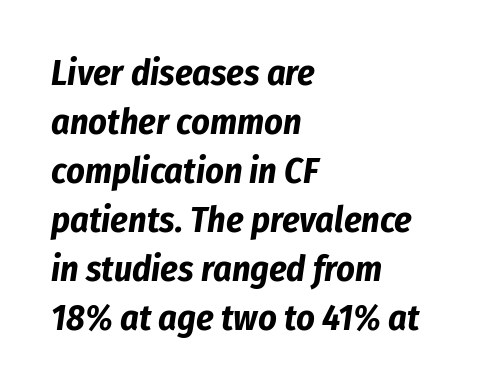
The image shows 36 px bold, condensed type, italic (leaning right); set left-aligned, normal line spacing (1.36x), normal letter spacing, not underlined; low stroke contrast and a medium x-height.
